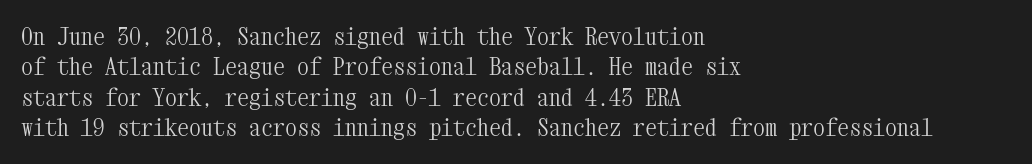
The image shows 24 px text type, upright; set left-aligned, normal line spacing (1.27x), normal letter spacing, not underlined.
